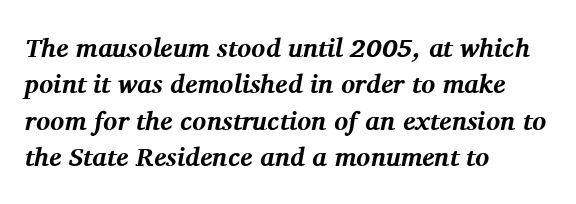
The image shows 26 px bold type, italic (leaning right); set left-aligned, normal line spacing (1.4x), normal letter spacing, not underlined.
